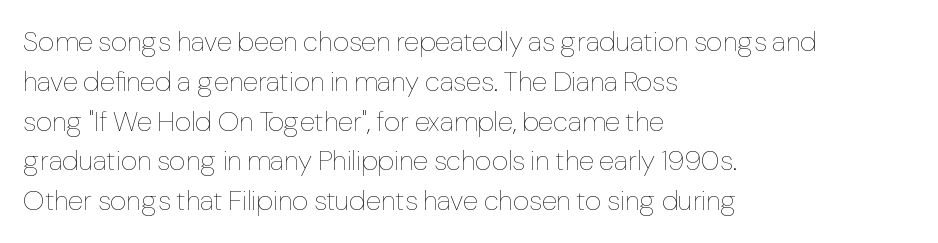
Nope, not italic — everything's standing straight. Plain, unruled lines of type. Stems here are at most as thick as an everyday book face. The tracking reads as untouched default to a designer's eye. Here the designer chose a conventional face with non-uniform glyph widths. Short and long lines alike share a common starting point at left.
